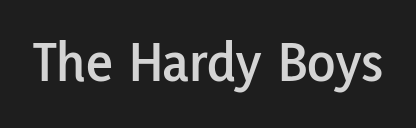
{"serif": "no", "italic": "no", "width": "normal", "stroke_contrast": "low", "x_height": "medium", "monospaced": "no", "underline": "no", "letter_spacing": "normal", "letter_spacing_em": 0.0, "glyph_px": 58}
